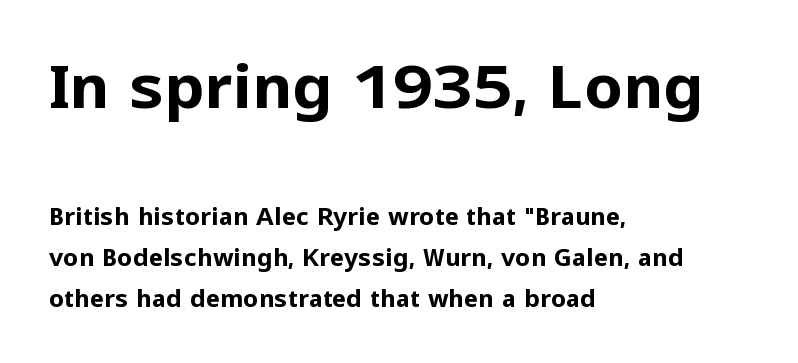
{"serif": "no", "italic": "no", "bold": "yes", "weight": "bold", "width": "normal", "stroke_contrast": "low", "x_height": "medium", "monospaced": "no", "underline": "no", "align": "left", "line_spacing": "normal", "line_spacing_ratio": 1.7, "letter_spacing": "normal", "letter_spacing_em": 0.0, "larger_block": "first", "size_ratio": 2.54, "glyph_px": 61}
